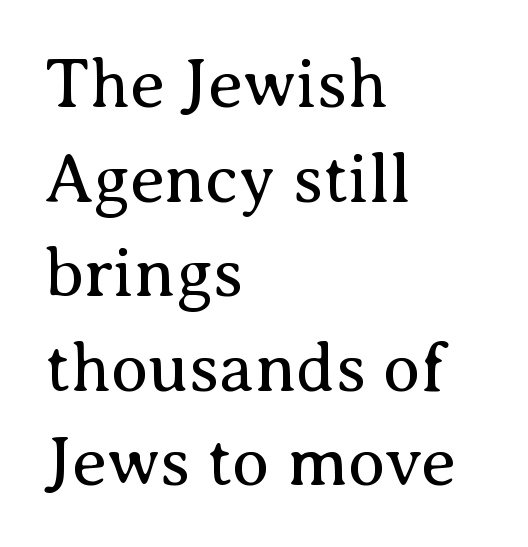
The image shows 69 px regular-weight serif type, upright; set left-aligned, normal line spacing (1.37x), normal letter spacing, not underlined; medium stroke contrast and a medium x-height.
